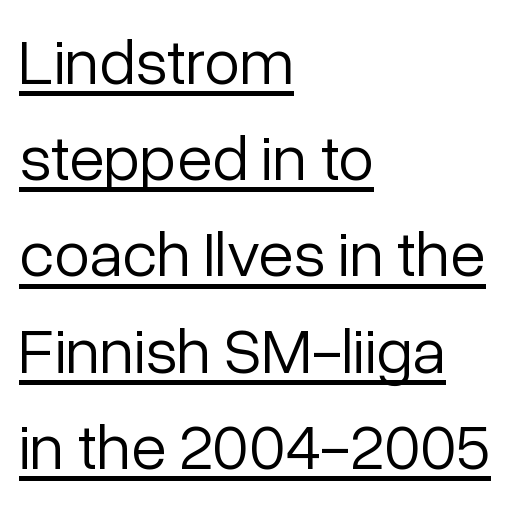
{"serif": "no", "italic": "no", "bold": "no", "weight": "light", "width": "normal", "stroke_contrast": "low", "x_height": "medium", "monospaced": "no", "underline": "yes", "align": "left", "line_spacing": "normal", "line_spacing_ratio": 1.48, "letter_spacing": "normal", "letter_spacing_em": 0.0, "glyph_px": 65}
